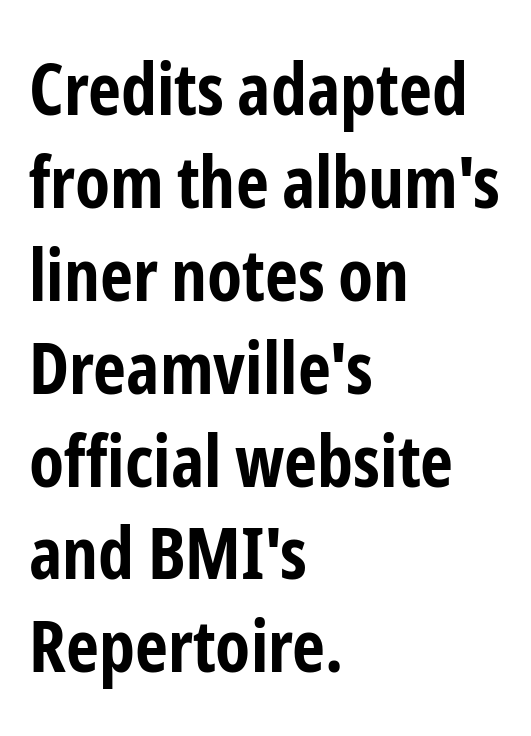
The image shows 72 px bold, condensed sans-serif type, upright; set left-aligned, normal line spacing (1.29x), normal letter spacing, not underlined; low stroke contrast and a medium x-height.
